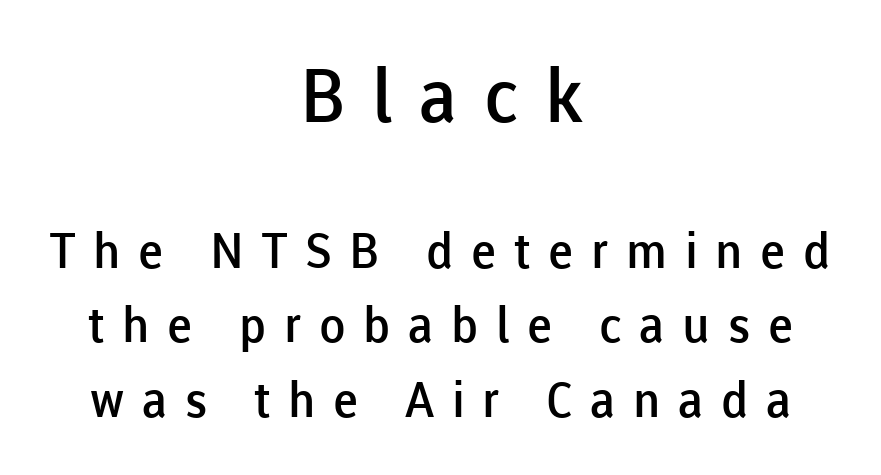
The image shows 74 px semibold sans-serif type, upright; set centered, normal line spacing (1.52x), unusually wide letter spacing (+0.36 em), not underlined; the first (top) block is 1.51x larger; low stroke contrast and a medium x-height.
